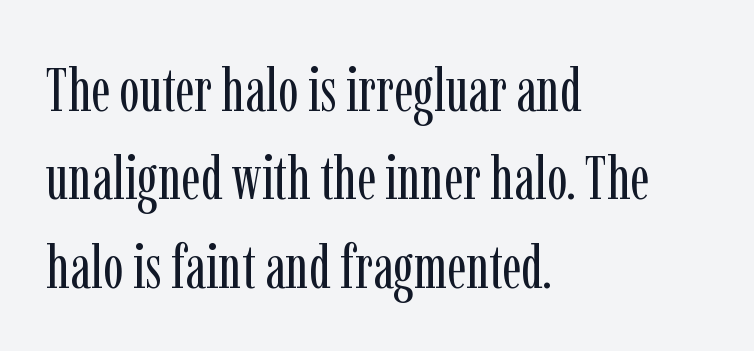
{"serif": "yes", "italic": "no", "bold": "no", "weight": "regular", "width": "condensed", "stroke_contrast": "low", "x_height": "medium", "monospaced": "no", "underline": "no", "align": "left", "line_spacing": "normal", "line_spacing_ratio": 1.45, "letter_spacing": "normal", "letter_spacing_em": 0.0, "glyph_px": 61}
